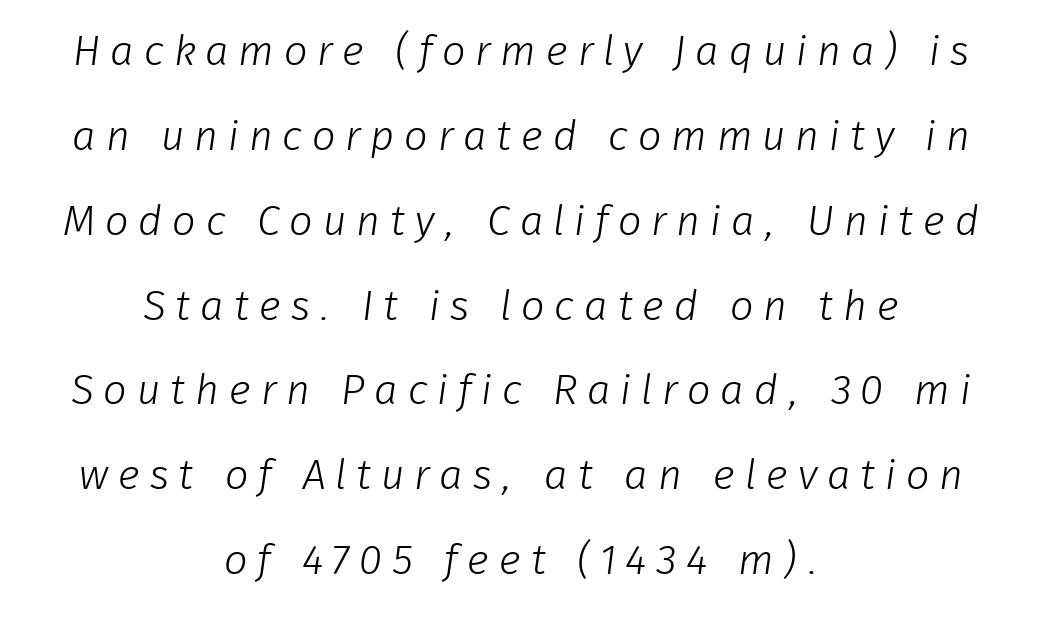
Q: Is the text bold? A: No.
Q: Is the typeface a serif or a sans-serif typeface? A: Sans-serif.
Q: Is the text underlined? A: No.
Q: How is the paragraph aligned? A: Centered.
Q: Is the spacing between letters normal or unusually wide? A: Unusually wide.
Q: Is the spacing between lines tight, normal or loose? A: Loose.
Q: Width (condensed, normal, or wide)? A: Normal.
Q: Stroke contrast? A: Low.
Q: x-height? A: Medium.
Q: Monospaced? A: No.
